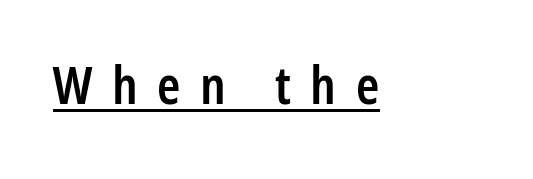
Q: Is the text bold? A: Semi-bold.
Q: Is the text italic (slanted)? A: No, it is upright.
Q: Is the typeface a serif or a sans-serif typeface? A: Sans-serif.
Q: Is the text underlined? A: Yes.
Q: Is the spacing between letters normal or unusually wide? A: Unusually wide.
Q: Width (condensed, normal, or wide)? A: Condensed.
Q: Stroke contrast? A: Low.
Q: x-height? A: Medium.
Q: Monospaced? A: No.
